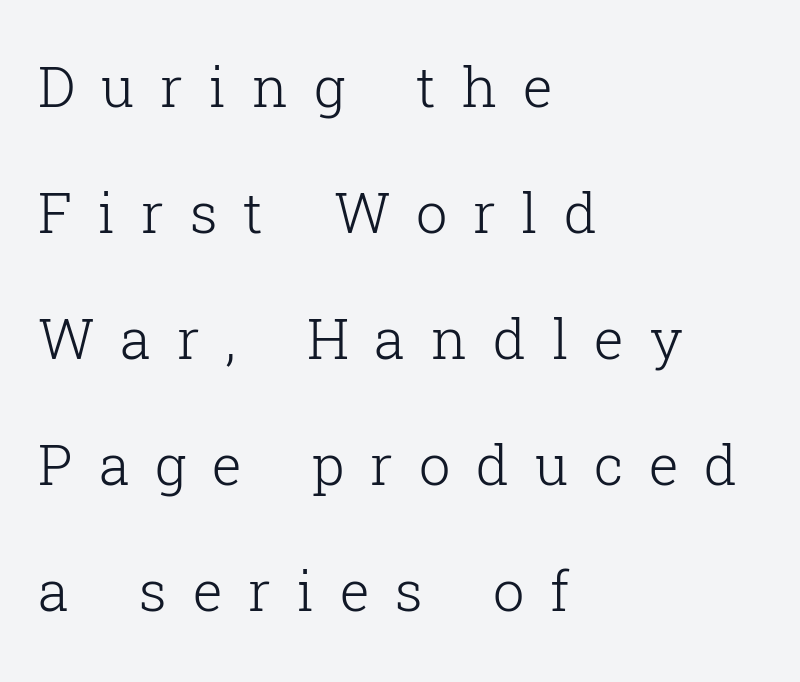
{"serif": "yes", "italic": "no", "bold": "no", "weight": "light", "width": "normal", "stroke_contrast": "low", "x_height": "medium", "monospaced": "no", "underline": "no", "align": "left", "line_spacing": "loose", "line_spacing_ratio": 2.25, "letter_spacing": "wide", "letter_spacing_em": 0.46, "glyph_px": 56}
